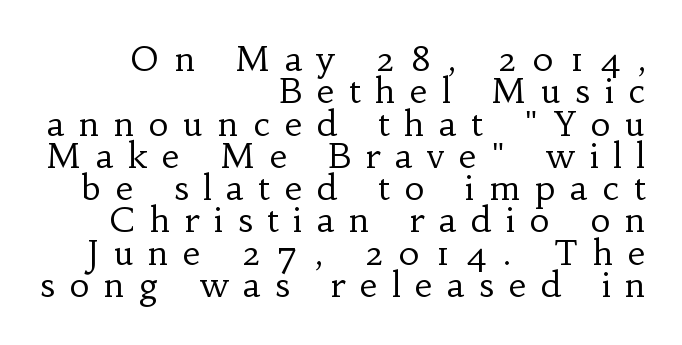
{"serif": "yes", "italic": "no", "bold": "no", "weight": "regular", "width": "normal", "stroke_contrast": "low", "x_height": "small", "monospaced": "no", "underline": "no", "align": "right", "line_spacing": "tight", "line_spacing_ratio": 0.95, "letter_spacing": "wide", "letter_spacing_em": 0.44, "glyph_px": 34}
